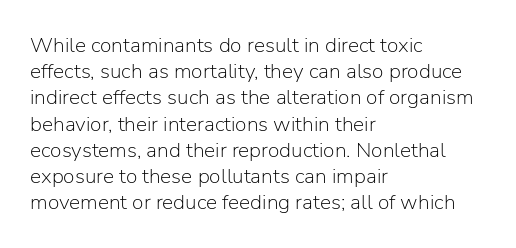
{"italic": "no", "bold": "no", "underline": "no", "align": "left", "line_spacing": "normal", "line_spacing_ratio": 1.25, "letter_spacing": "normal", "letter_spacing_em": 0.0, "glyph_px": 21}
